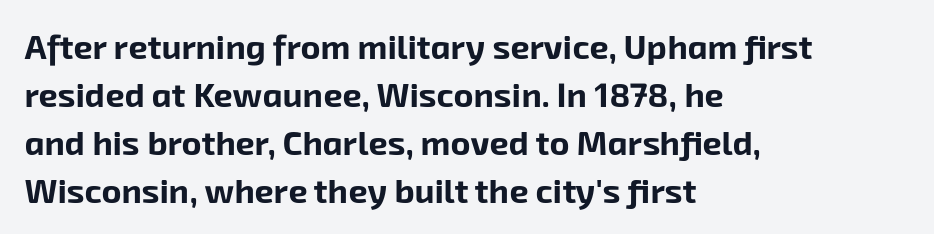
The image shows 34 px bold sans-serif type; set left-aligned, normal line spacing (1.41x), normal letter spacing, not underlined; low stroke contrast and a medium x-height.
